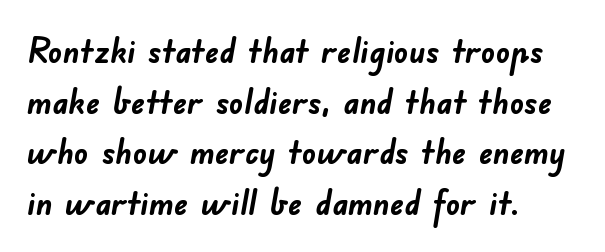
The characters look thick and weighty, a clear bold. Stroke terminals: plain, sans-serif. The compositor pushed each line to the left boundary. The letters sit at their default tracking, neither squeezed nor spread. The string is rendered with underlining switched off.
